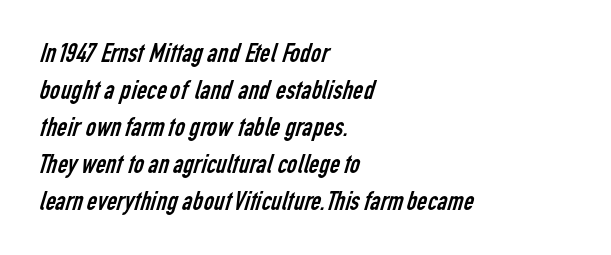
The image shows 28 px regular-weight, condensed sans-serif type; set left-aligned, normal line spacing (1.32x), normal letter spacing, not underlined; low stroke contrast and a medium x-height.
